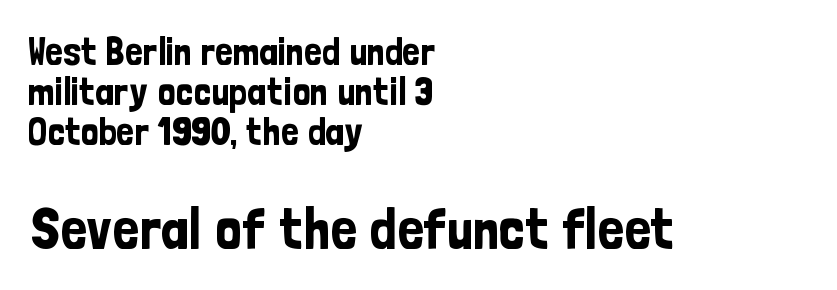
The image shows 58 px condensed sans-serif type, upright; set left-aligned, tight line spacing (1.02x), normal letter spacing, not underlined; the second (bottom) block is 1.49x larger; low stroke contrast and a medium x-height.
